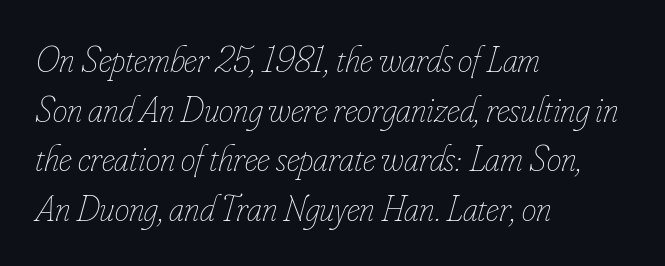
Q: Is the text bold? A: No.
Q: Is the text italic (slanted)? A: Yes, it leans right by about 16 degrees.
Q: Is the text underlined? A: No.
Q: How is the paragraph aligned? A: Left-aligned.
Q: Is the spacing between letters normal or unusually wide? A: Normal.
Q: Is the spacing between lines tight, normal or loose? A: Normal.
Q: Width (condensed, normal, or wide)? A: Condensed.
Q: Stroke contrast? A: Low.
Q: x-height? A: Small.
Q: Monospaced? A: No.
